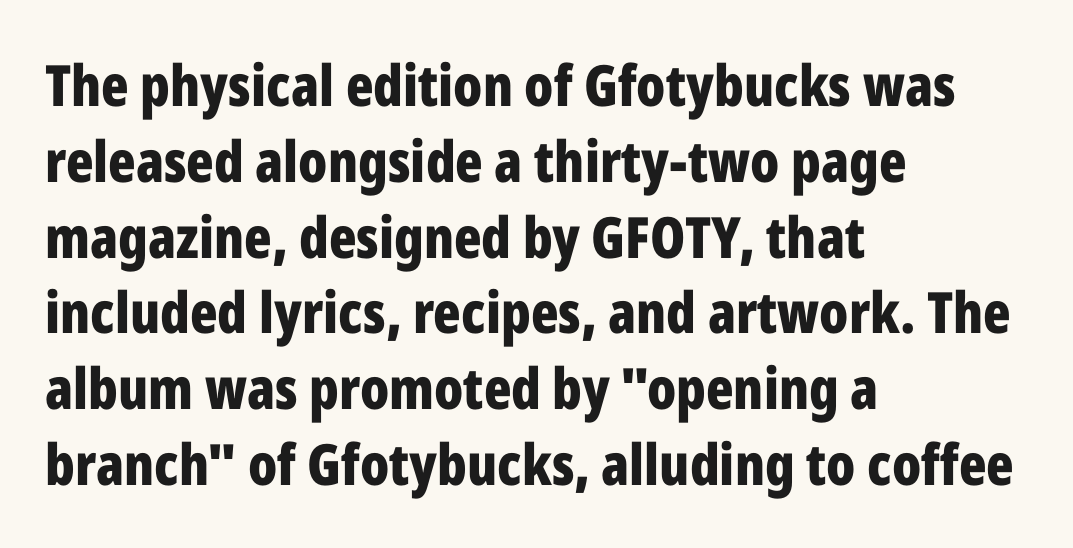
The typeface chosen for these lines omits serifs. Notice how thick the strokes are: this is what a full bold looks like. Here the glyphs are tracked normally, forming tight word shapes. The lines sit at an ordinary, default distance from one another. Any mark beneath the type? The region is blank. One-word summary of the alignment: left.
